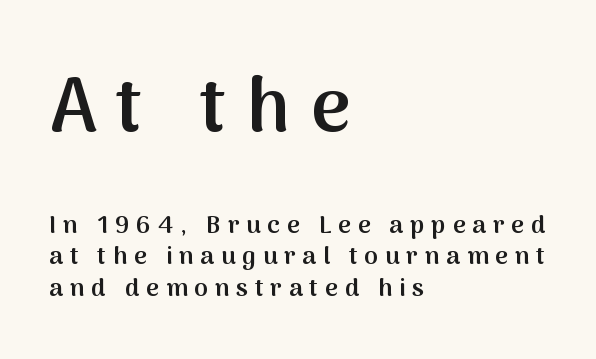
{"serif": "no", "italic": "no", "bold": "semi", "weight": "semibold", "width": "normal", "stroke_contrast": "medium", "x_height": "medium", "monospaced": "no", "underline": "no", "align": "left", "line_spacing": "normal", "line_spacing_ratio": 1.26, "letter_spacing": "wide", "letter_spacing_em": 0.27, "larger_block": "first", "size_ratio": 3.04, "glyph_px": 76}
